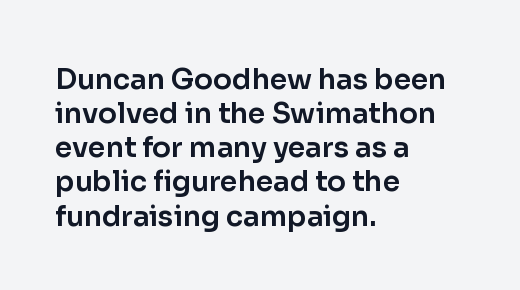
{"serif": "no", "italic": "no", "width": "normal", "stroke_contrast": "low", "x_height": "medium", "monospaced": "no", "underline": "no", "align": "left", "line_spacing_ratio": 1.22, "letter_spacing": "normal", "letter_spacing_em": 0.0, "glyph_px": 28}
